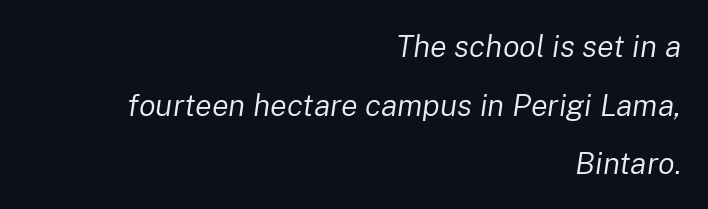
Q: Is the text bold? A: No.
Q: Is the text italic (slanted)? A: Yes, it leans right by about 8 degrees.
Q: Is the text underlined? A: No.
Q: How is the paragraph aligned? A: Right-aligned.
Q: Is the spacing between letters normal or unusually wide? A: Normal.
Q: Width (condensed, normal, or wide)? A: Normal.
Q: Stroke contrast? A: Low.
Q: x-height? A: Medium.
Q: Monospaced? A: No.
